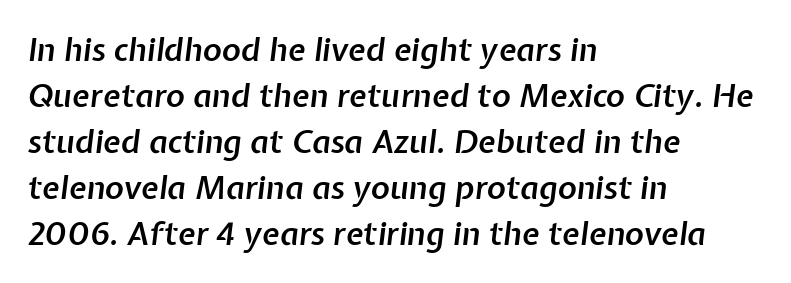
Q: Is the text bold? A: Semi-bold.
Q: Is the text italic (slanted)? A: Yes, it leans right by about 7 degrees.
Q: Is the text underlined? A: No.
Q: How is the paragraph aligned? A: Left-aligned.
Q: Is the spacing between letters normal or unusually wide? A: Normal.
Q: Is the spacing between lines tight, normal or loose? A: Normal.
Q: Width (condensed, normal, or wide)? A: Normal.
Q: Stroke contrast? A: Low.
Q: x-height? A: Medium.
Q: Monospaced? A: No.
